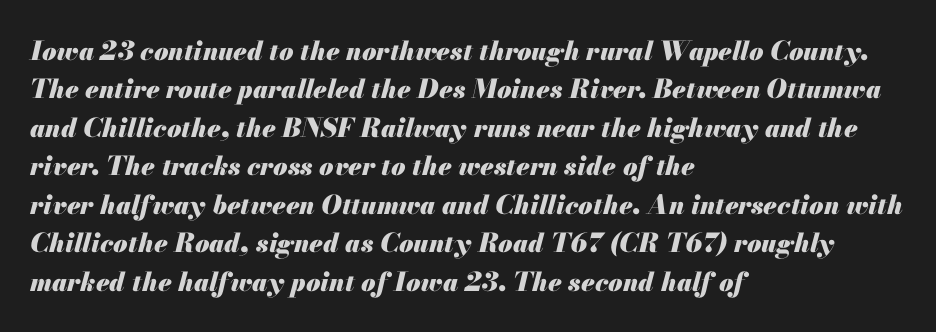
The image shows 26 px bold type, italic (leaning right); set left-aligned, normal line spacing (1.48x), normal letter spacing, not underlined.
